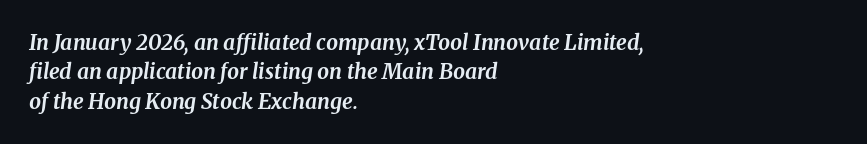
The image shows 21 px bold type, italic (leaning right); set left-aligned, normal line spacing (1.4x), normal letter spacing, not underlined.
